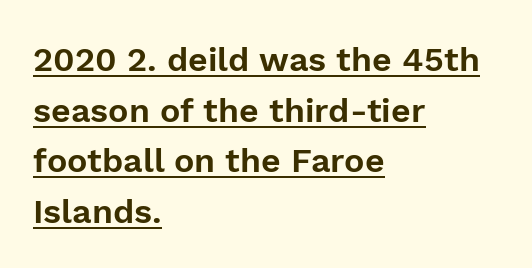
The image shows 34 px sans-serif type, upright; set left-aligned, normal line spacing (1.49x), normal letter spacing, underlined; low stroke contrast and a medium x-height.
